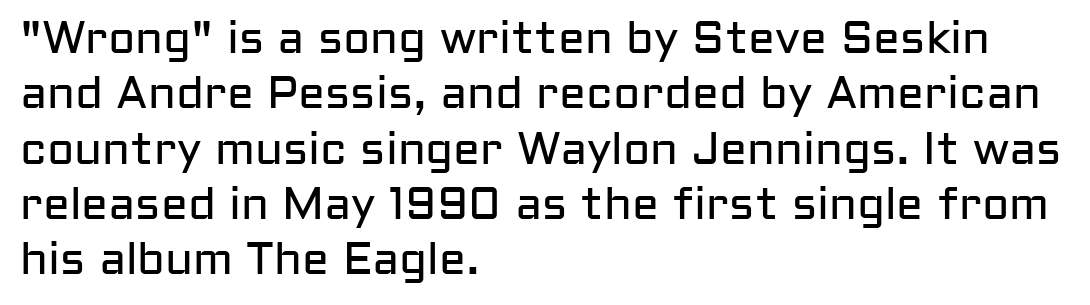
{"serif": "no", "italic": "no", "bold": "no", "weight": "regular", "width": "normal", "stroke_contrast": "low", "x_height": "medium", "monospaced": "no", "underline": "no", "align": "left", "line_spacing_ratio": 1.23, "letter_spacing": "normal", "letter_spacing_em": 0.0, "glyph_px": 45}
